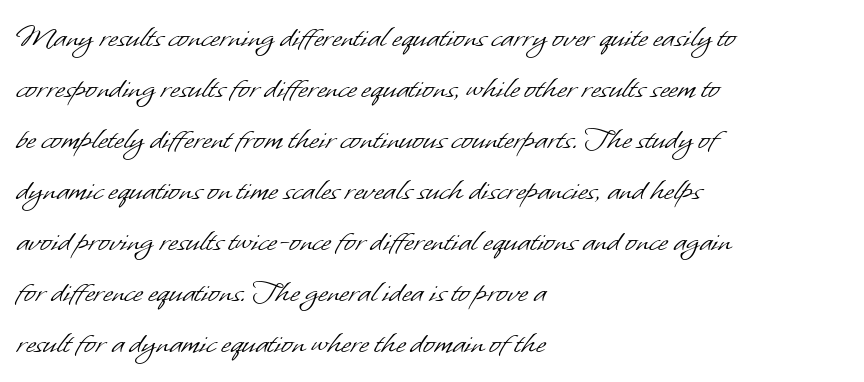
Type without underlining. The letters look calm and open, with moderate or lighter stems. The passage shown has conventional tracking throughout. Where is the straight margin? On the left. A normal amount of white space separates one row of letters from the next. Font category for this specimen: sans-serif.
